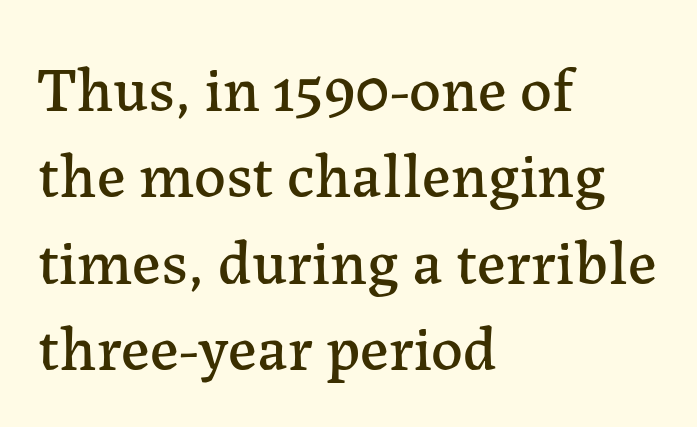
Successive baselines arrive at the customary interval. In terms of posture, this sample is upright. In terms of letterspacing, this is plain default setting. These lines are rendered in a variable-pitch font. Typographically, this falls in the serif category.
